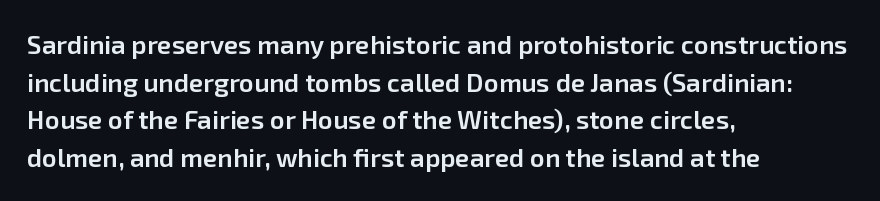
The image shows 26 px text type, upright; set left-aligned, normal line spacing (1.45x), normal letter spacing, not underlined.
